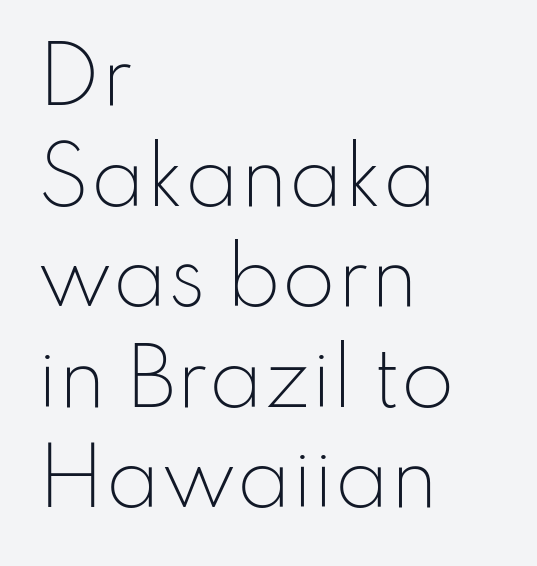
{"serif": "no", "italic": "no", "bold": "no", "weight": "light", "width": "normal", "stroke_contrast": "low", "x_height": "small", "monospaced": "no", "underline": "no", "align": "left", "line_spacing": "normal", "line_spacing_ratio": 1.29, "letter_spacing": "normal", "letter_spacing_em": 0.0, "glyph_px": 78}
